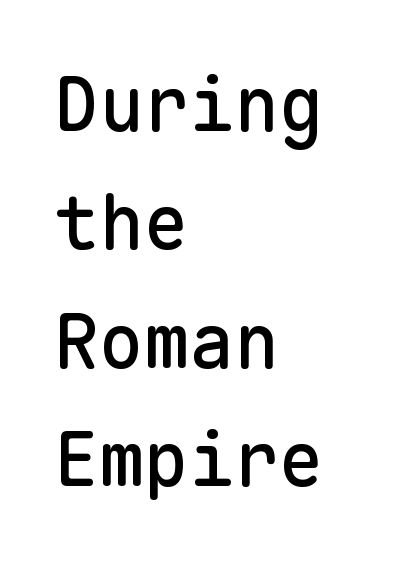
Q: Is the text italic (slanted)? A: No, it is upright.
Q: Is the typeface a serif or a sans-serif typeface? A: Sans-serif.
Q: Is the text underlined? A: No.
Q: How is the paragraph aligned? A: Left-aligned.
Q: Is the spacing between letters normal or unusually wide? A: Normal.
Q: Is the spacing between lines tight, normal or loose? A: Normal.
Q: Width (condensed, normal, or wide)? A: Normal.
Q: Stroke contrast? A: Low.
Q: x-height? A: Medium.
Q: Monospaced? A: Yes.
